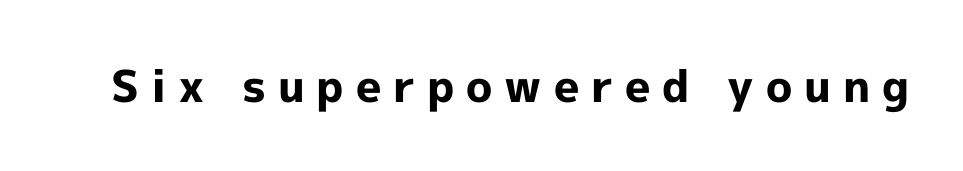
The image shows 44 px bold sans-serif type, upright; set unusually wide letter spacing (+0.27 em), not underlined; a medium x-height.
